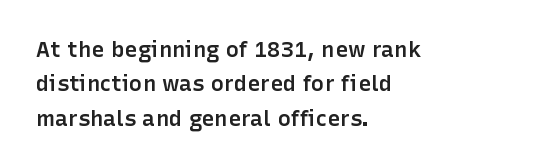
The image shows 22 px text type, upright; set left-aligned, normal line spacing (1.56x), normal letter spacing, not underlined.
